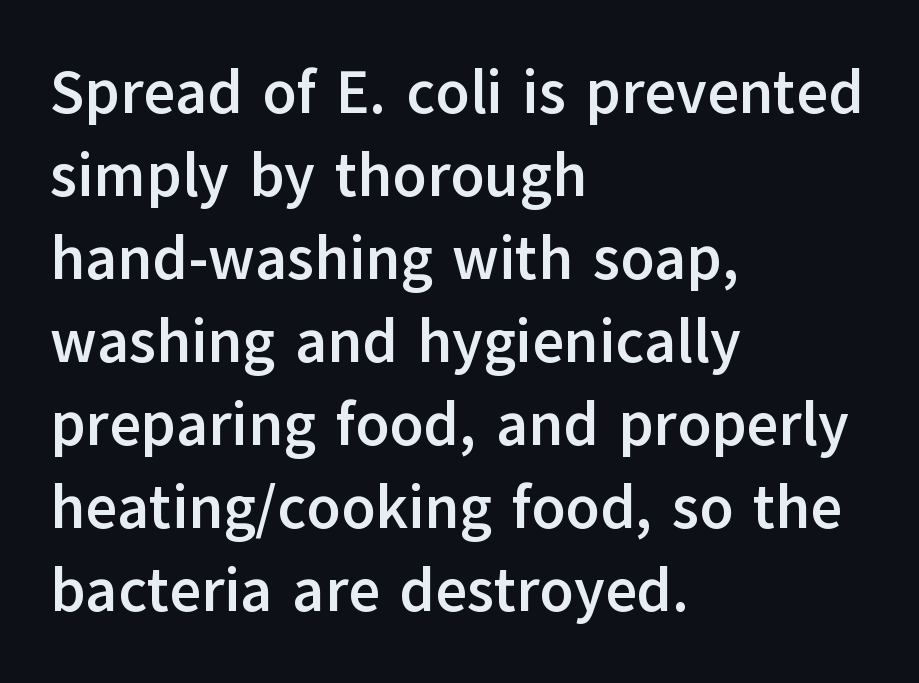
{"serif": "no", "italic": "no", "bold": "yes", "weight": "semibold", "width": "normal", "stroke_contrast": "low", "x_height": "medium", "monospaced": "no", "underline": "no", "align": "left", "line_spacing": "normal", "line_spacing_ratio": 1.36, "letter_spacing": "normal", "letter_spacing_em": 0.0, "glyph_px": 61}
